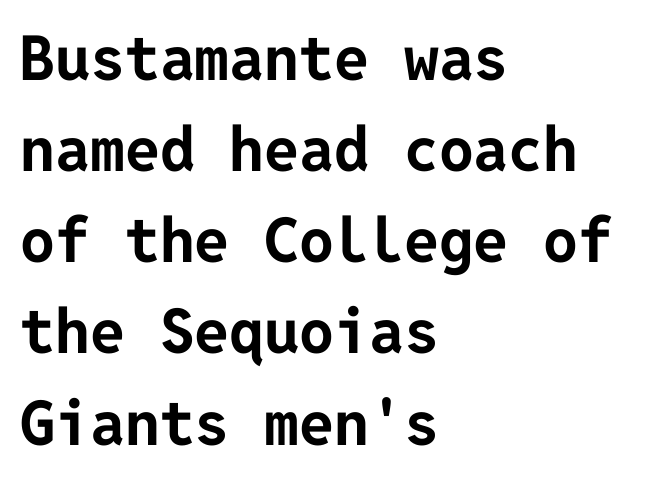
The image shows 62 px bold sans-serif type, upright; set left-aligned, normal line spacing (1.47x), normal letter spacing, not underlined; low stroke contrast and a medium x-height.
